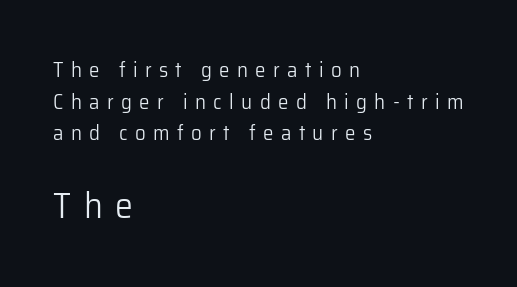
Q: Is the text bold? A: No.
Q: Is the text italic (slanted)? A: No, it is upright.
Q: Is the typeface a serif or a sans-serif typeface? A: Sans-serif.
Q: Is the text underlined? A: No.
Q: How is the paragraph aligned? A: Left-aligned.
Q: Is the spacing between letters normal or unusually wide? A: Unusually wide.
Q: Is the spacing between lines tight, normal or loose? A: Normal.
Q: Which block of text is set in a larger size, the first (top) or the second (bottom)? A: The second (bottom) one.
Q: Width (condensed, normal, or wide)? A: Normal.
Q: Stroke contrast? A: Low.
Q: x-height? A: Medium.
Q: Monospaced? A: No.
